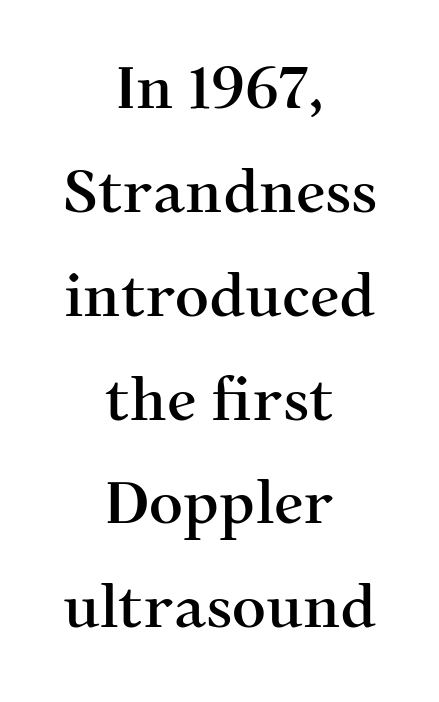
{"serif": "yes", "italic": "no", "width": "normal", "stroke_contrast": "medium", "x_height": "medium", "monospaced": "no", "underline": "no", "align": "center", "line_spacing_ratio": 1.76, "letter_spacing": "normal", "letter_spacing_em": 0.0, "glyph_px": 59}
